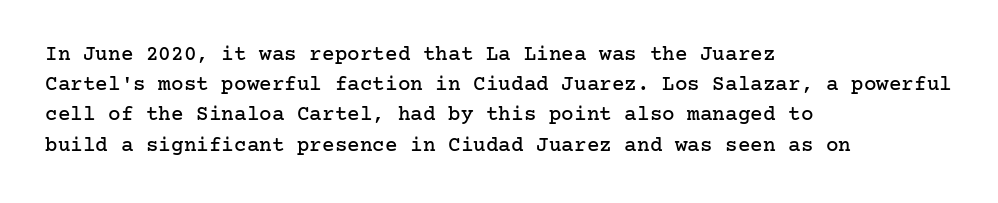
Q: Is the text italic (slanted)? A: No, it is upright.
Q: Is the text underlined? A: No.
Q: How is the paragraph aligned? A: Left-aligned.
Q: Is the spacing between letters normal or unusually wide? A: Normal.
Q: Is the spacing between lines tight, normal or loose? A: Normal.
